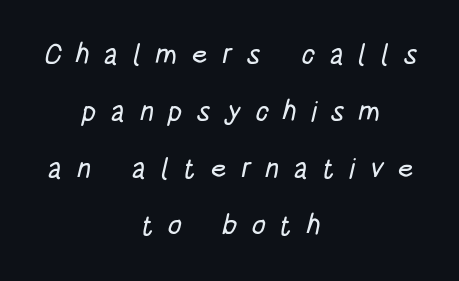
These lines are composed in type without serifs. Just letters on the line, the space beneath them empty. Rows of type keep a wide berth in the vertical direction. Here the glyphs are tracked loosely, breaking word shapes into spaced letters. Typeset on center — no edge is straight. Note the varied advance widths — an 'i' is clearly narrower than an 'm'.
